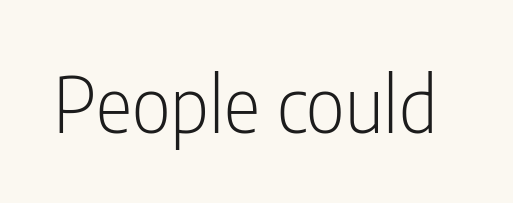
Decoration check: the copy has no underline. The lettering stays uniformly vertical, giving the passage a roman look. Spacing verdict: proportional, widths tailored to each character. The tracking reads as untouched default to a designer's eye.
